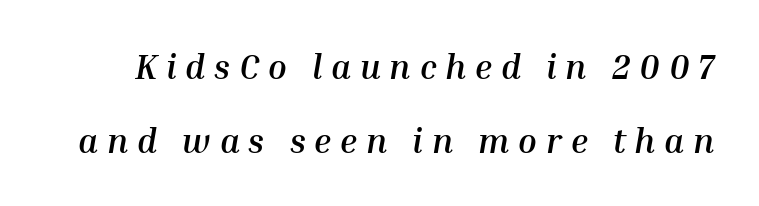
Q: Is the text bold? A: Yes.
Q: Is the text italic (slanted)? A: Yes, it leans right by about 10 degrees.
Q: Is the text underlined? A: No.
Q: Is the spacing between letters normal or unusually wide? A: Unusually wide.
Q: Is the spacing between lines tight, normal or loose? A: Loose.
Q: Width (condensed, normal, or wide)? A: Normal.
Q: Stroke contrast? A: Medium.
Q: x-height? A: Medium.
Q: Monospaced? A: No.
